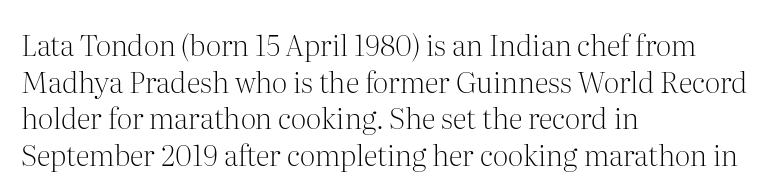
{"serif": "yes", "italic": "no", "bold": "no", "weight": "light", "width": "normal", "stroke_contrast": "medium", "x_height": "medium", "monospaced": "no", "underline": "no", "align": "left", "line_spacing": "normal", "line_spacing_ratio": 1.26, "letter_spacing": "normal", "letter_spacing_em": 0.0, "glyph_px": 29}
